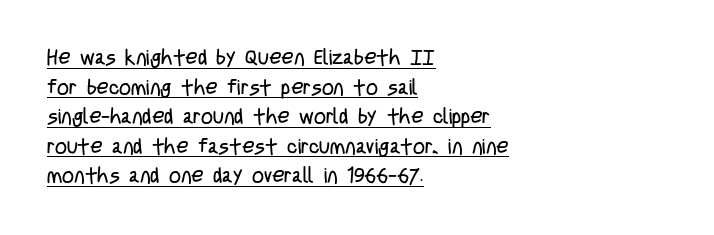
Q: Is the text bold? A: No.
Q: Is the text italic (slanted)? A: No, it is upright.
Q: Is the text underlined? A: Yes.
Q: How is the paragraph aligned? A: Left-aligned.
Q: Is the spacing between letters normal or unusually wide? A: Normal.
Q: Is the spacing between lines tight, normal or loose? A: Normal.
